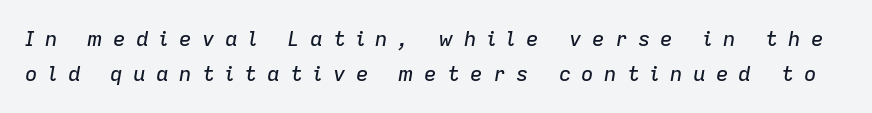
{"italic": "yes", "lean": "right", "slant_degrees": 9, "underline": "no", "line_spacing": "normal", "line_spacing_ratio": 1.68, "letter_spacing": "wide", "letter_spacing_em": 0.49, "glyph_px": 21}
